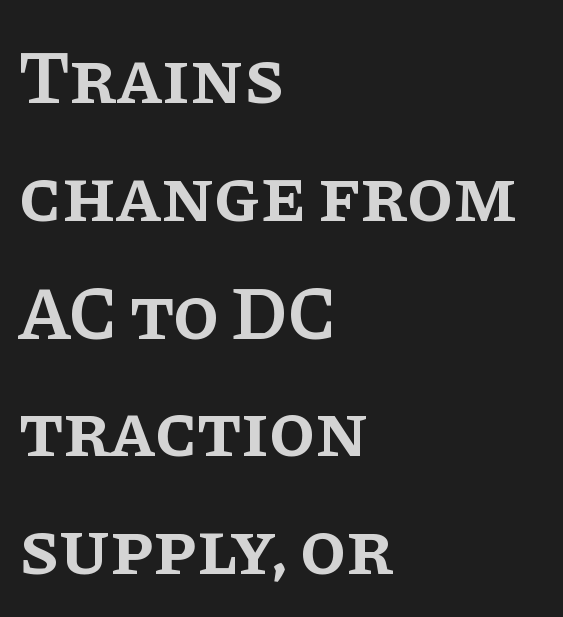
{"serif": "yes", "italic": "no", "bold": "semi", "weight": "semibold", "width": "normal", "stroke_contrast": "low", "x_height": "large", "monospaced": "no", "underline": "no", "align": "left", "line_spacing": "normal", "line_spacing_ratio": 1.55, "letter_spacing": "normal", "letter_spacing_em": 0.0, "glyph_px": 76}
